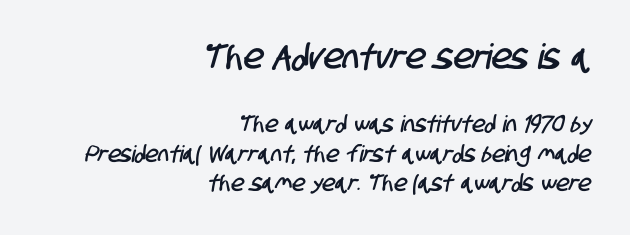
The image shows 35 px condensed sans-serif type; set right-aligned, normal line spacing (1.27x), normal letter spacing, not underlined; the first (top) block is 1.52x larger; low stroke contrast and a large x-height.
